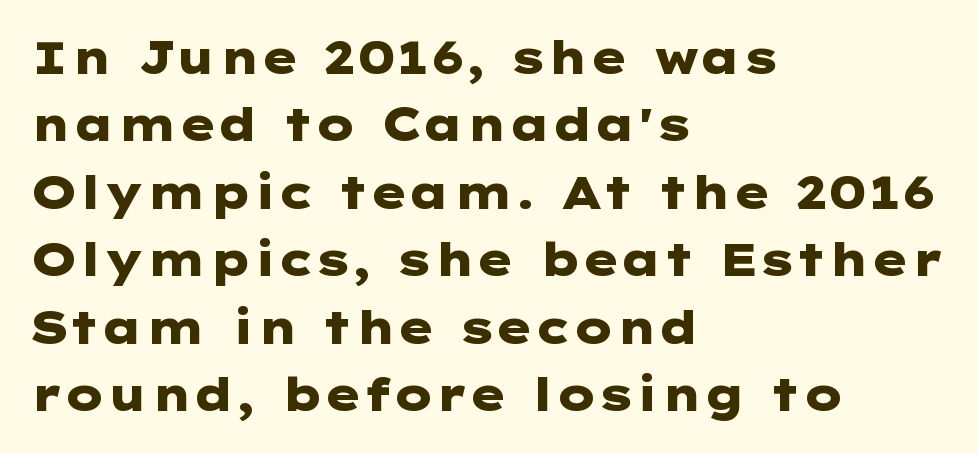
Q: Is the text bold? A: Yes.
Q: Is the text italic (slanted)? A: No, it is upright.
Q: Is the typeface a serif or a sans-serif typeface? A: Sans-serif.
Q: Is the text underlined? A: No.
Q: How is the paragraph aligned? A: Left-aligned.
Q: Is the spacing between letters normal or unusually wide? A: Normal.
Q: Is the spacing between lines tight, normal or loose? A: Normal.
Q: Width (condensed, normal, or wide)? A: Wide.
Q: Stroke contrast? A: Low.
Q: x-height? A: Medium.
